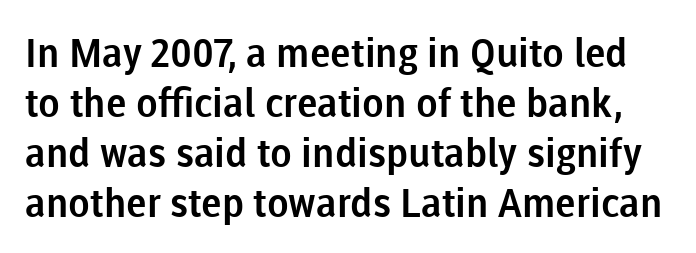
If you drew a line through each stem, it would be perfectly vertical. Descender tails drop into unmarked territory. One glance says typical: line gaps are just what's usual. Do the characters align in a grid? No, the font is proportional.
